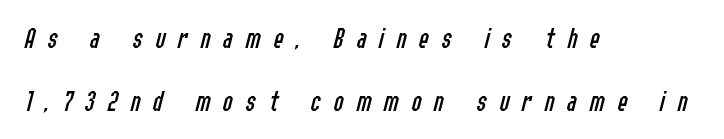
Q: Is the text bold? A: No.
Q: Is the text italic (slanted)? A: Yes, it leans right by about 14 degrees.
Q: Is the text underlined? A: No.
Q: How is the paragraph aligned? A: Left-aligned.
Q: Is the spacing between letters normal or unusually wide? A: Unusually wide.
Q: Is the spacing between lines tight, normal or loose? A: Loose.
Q: Width (condensed, normal, or wide)? A: Condensed.
Q: Stroke contrast? A: Low.
Q: x-height? A: Medium.
Q: Monospaced? A: No.
